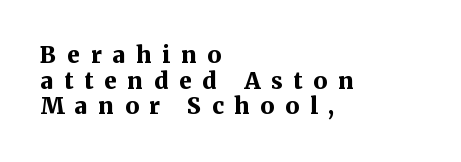
Q: Is the text bold? A: Yes.
Q: Is the text italic (slanted)? A: No, it is upright.
Q: Is the text underlined? A: No.
Q: How is the paragraph aligned? A: Left-aligned.
Q: Is the spacing between letters normal or unusually wide? A: Unusually wide.
Q: Is the spacing between lines tight, normal or loose? A: Tight.
